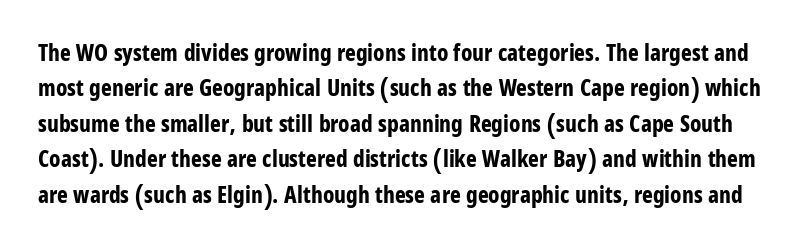
The image shows 23 px bold type, upright; set normal line spacing (1.54x), normal letter spacing, not underlined.
